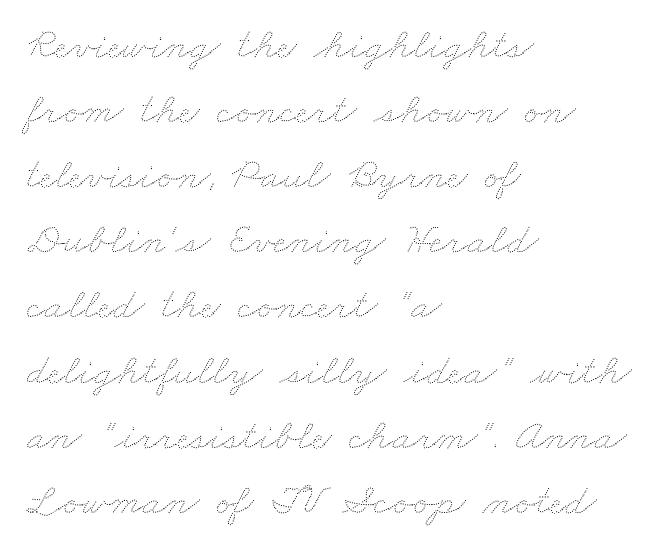
The zone under the glyphs is completely vacant. These lines are rendered in a variable-pitch font. The letters look calm and open, with moderate or lighter stems. Honestly, the letter spacing is just normal — you wouldn't notice it. If you measured baseline to baseline, you'd find a middling distance. This sample is left-justified, so line endings fall wherever the words run out.
